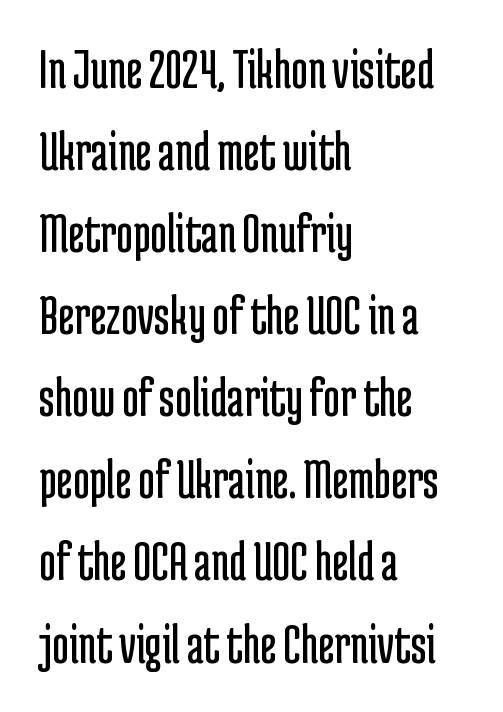
The image shows 57 px regular-weight, condensed sans-serif type, upright; set left-aligned, normal line spacing (1.44x), normal letter spacing, not underlined; low stroke contrast and a medium x-height.
